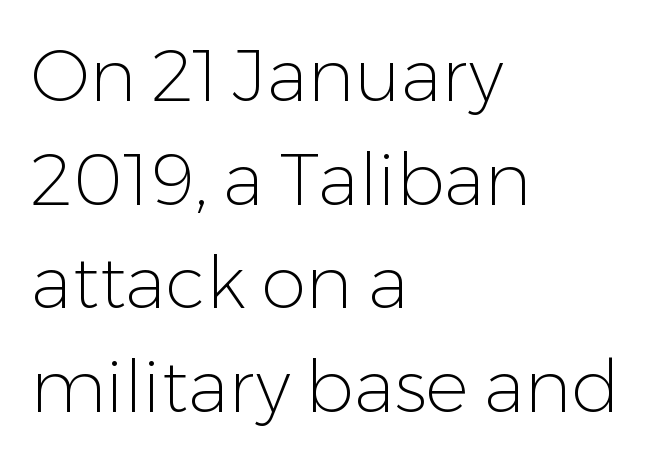
The gap between lines stays unmarked. Caption: multi-line text, flush left, ragged right. Italic: no, the glyphs are upright roman. This sample uses a sans-serif face.
